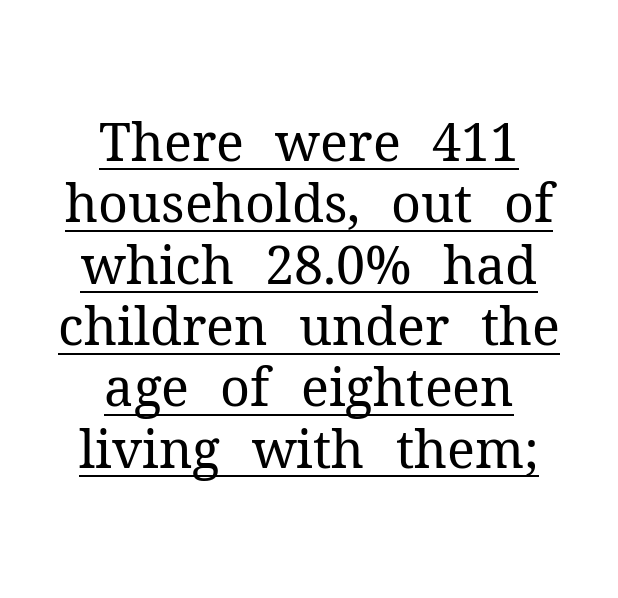
Q: Is the text bold? A: No.
Q: Is the text italic (slanted)? A: No, it is upright.
Q: Is the typeface a serif or a sans-serif typeface? A: Serif.
Q: Is the text underlined? A: Yes.
Q: How is the paragraph aligned? A: Centered.
Q: Is the spacing between letters normal or unusually wide? A: Normal.
Q: Width (condensed, normal, or wide)? A: Normal.
Q: Stroke contrast? A: Medium.
Q: x-height? A: Medium.
Q: Monospaced? A: No.
